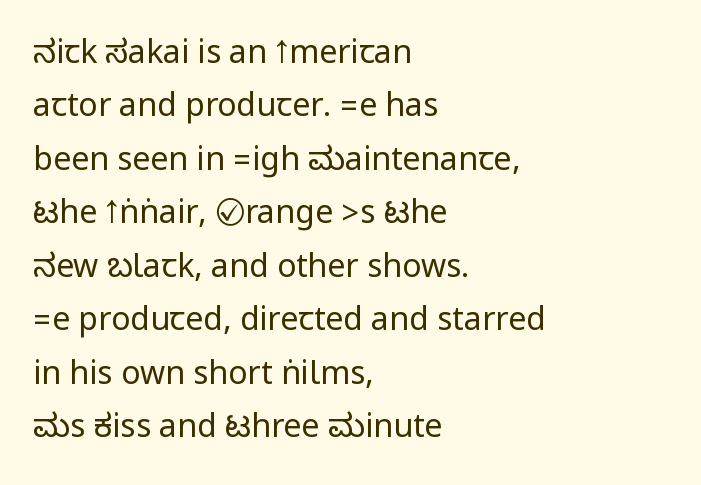
Inter-character spacing is left at the font's built-in metrics. In terms of letterform style, serifs are entirely absent. Letters have the restrained weight of plain body copy at most. Posture: upright roman. Where is the straight margin? On the left. If you measured baseline to baseline, you'd find a middling distance.
